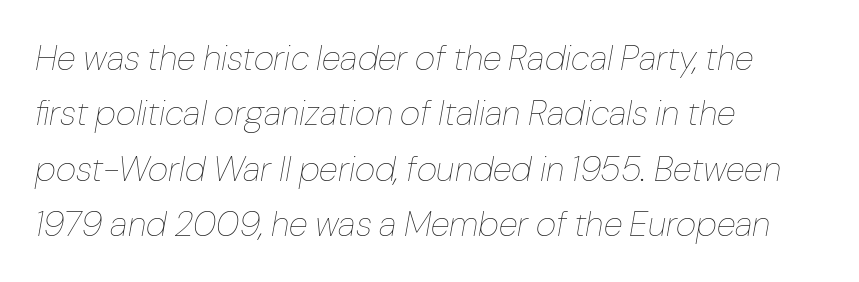
Yep, that's italic — everything's leaning. Underlining? Definitely not there. Does extra space separate the letters? No, they use regular spacing. The vertical gap from one line to the next is medium. These lines are rendered in a variable-pitch font. Nothing heavy about these letters — not bold at all.
